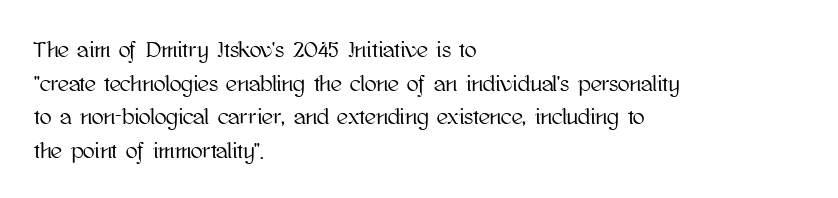
One glance says typical: line gaps are just what's usual. The letters stand upright; this is a roman face. The gap between lines stays unmarked. These lines keep a tight, regular rhythm from letter to letter. Casual observation: everything's shoved over to the left.
